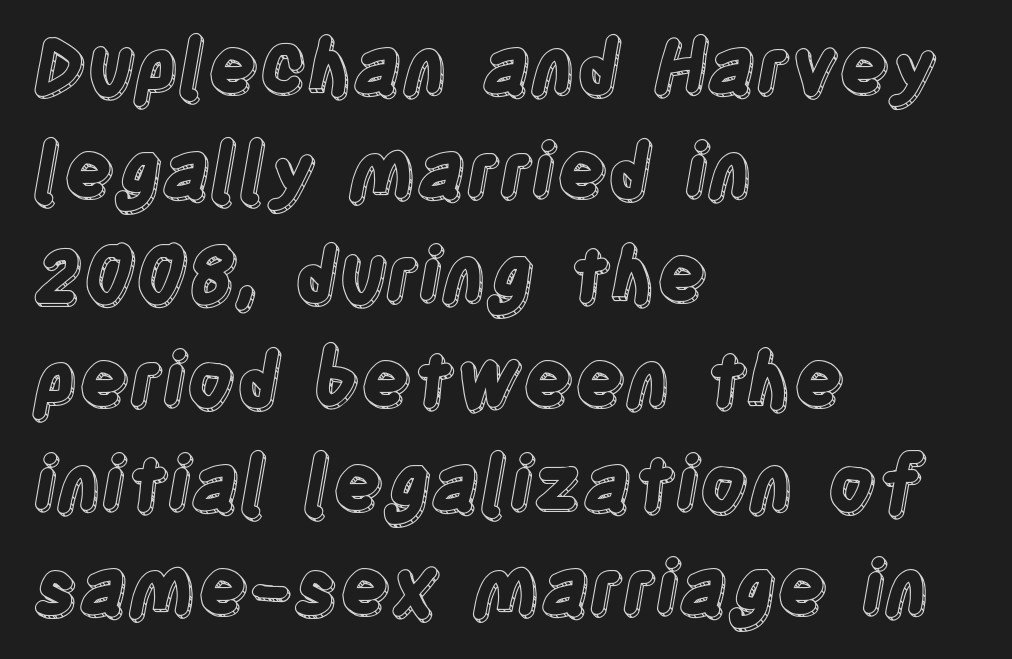
{"width": "condensed", "x_height": "large", "monospaced": "no", "underline": "no", "align": "left", "line_spacing": "normal", "line_spacing_ratio": 1.39, "letter_spacing": "normal", "letter_spacing_em": 0.0, "glyph_px": 75}
